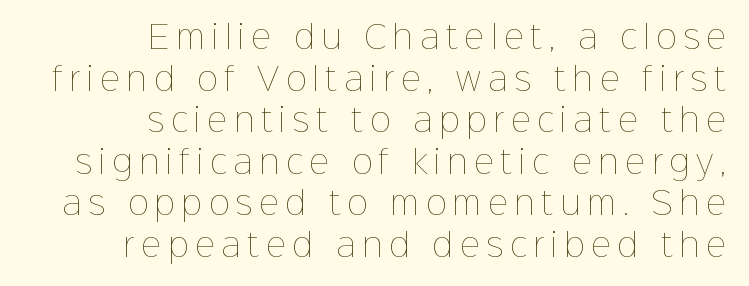
Descenders are the only things crossing below the line. Do the characters align in a grid? No, the font is proportional. Rows of type keep a routine distance in the vertical direction. No heavy texture on the line: the type isn't bold. The horizontal fit of the characters is loose and conspicuously gappy.
